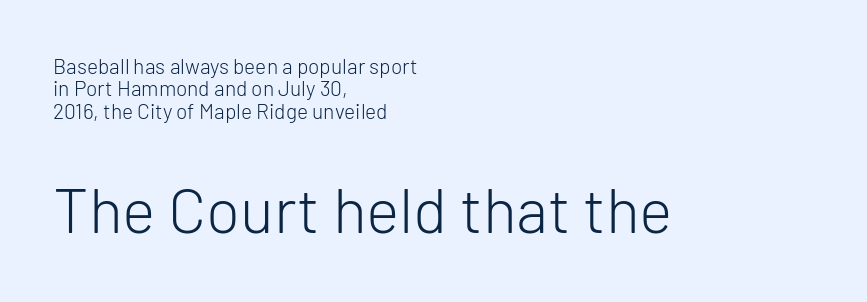
The image shows 63 px light sans-serif type, upright; set left-aligned, tight line spacing (1.06x), normal letter spacing, not underlined; the second (bottom) block is 3.0x larger; low stroke contrast and a medium x-height.
